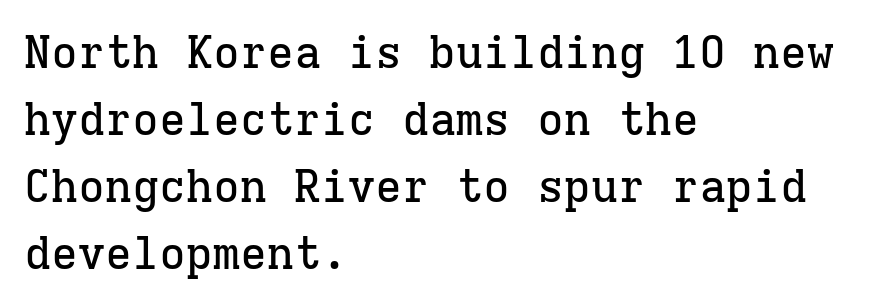
The typography opts for an upright posture over an oblique one. Evenly set lines give the paragraph a standard silhouette. Characters follow at the spacing the type designer built in. Each letter's strokes conclude with small projecting serifs. No word sits above an underline.
